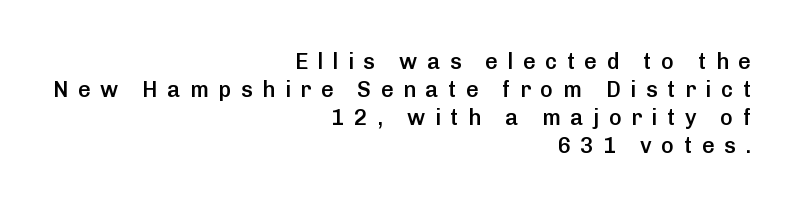
The image shows 22 px text type, upright; set right-aligned, normal line spacing (1.27x), unusually wide letter spacing (+0.43 em), not underlined.
